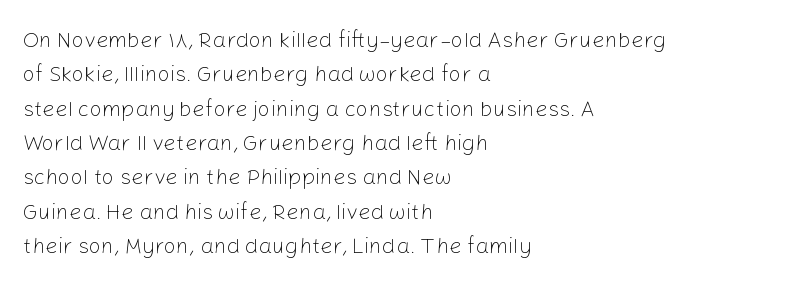
Q: Is the text bold? A: No.
Q: Is the text italic (slanted)? A: No, it is upright.
Q: Is the text underlined? A: No.
Q: How is the paragraph aligned? A: Left-aligned.
Q: Is the spacing between letters normal or unusually wide? A: Normal.
Q: Is the spacing between lines tight, normal or loose? A: Normal.
